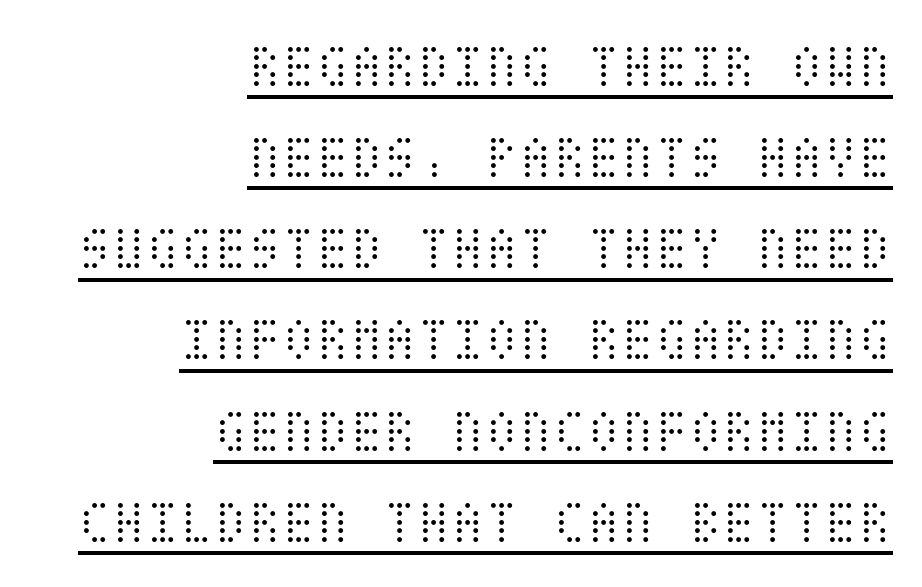
{"italic": "no", "bold": "no", "weight": "light", "width": "condensed", "stroke_contrast": "medium", "x_height": "large", "underline": "yes", "align": "right", "line_spacing": "normal", "line_spacing_ratio": 1.47, "letter_spacing": "normal", "letter_spacing_em": 0.0, "glyph_px": 62}
